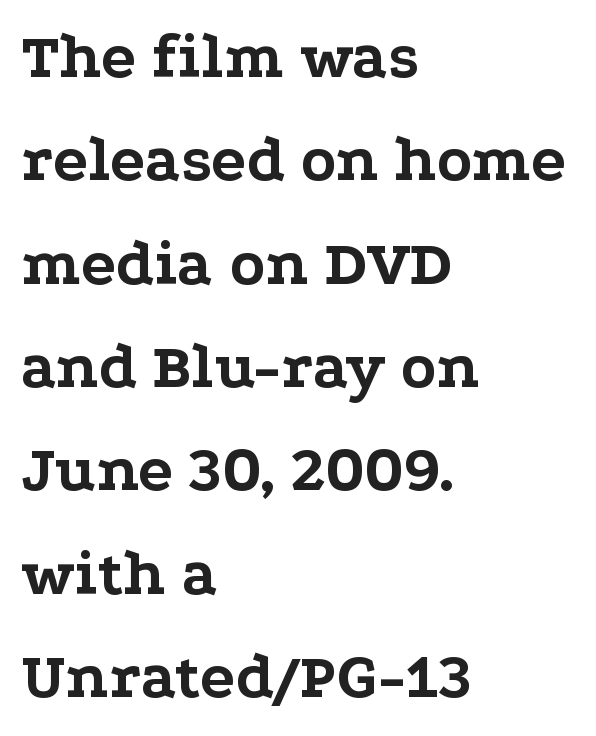
The image shows 65 px bold, wide serif type, upright; set left-aligned, normal line spacing (1.59x), normal letter spacing, not underlined; low stroke contrast and a medium x-height.
